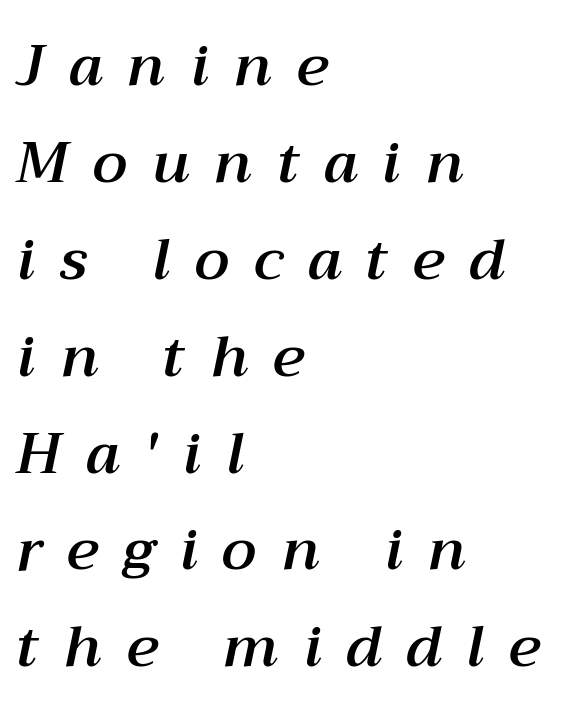
This is oblique type, the kind used for emphasis or titles. Is this a fixed-width face? No — the glyphs have proportional, varying widths. Underlining? Definitely not there. Students, observe: this is what conventionally led text looks like.
